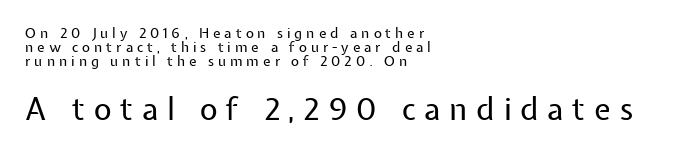
{"serif": "no", "italic": "no", "bold": "no", "weight": "regular", "width": "normal", "stroke_contrast": "low", "x_height": "medium", "monospaced": "no", "underline": "no", "align": "left", "line_spacing": "tight", "line_spacing_ratio": 1.01, "letter_spacing": "wide", "letter_spacing_em": 0.28, "larger_block": "second", "size_ratio": 2.21, "glyph_px": 31}
